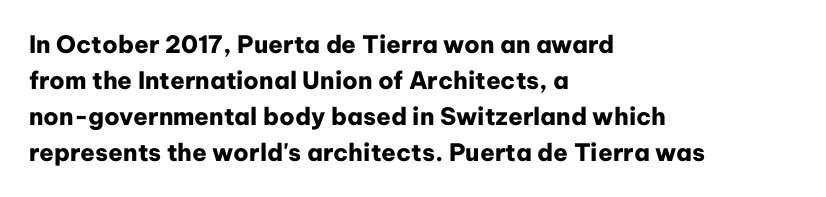
{"italic": "no", "bold": "yes", "underline": "no", "align": "left", "line_spacing": "normal", "line_spacing_ratio": 1.5, "letter_spacing": "normal", "letter_spacing_em": 0.0, "glyph_px": 24}
